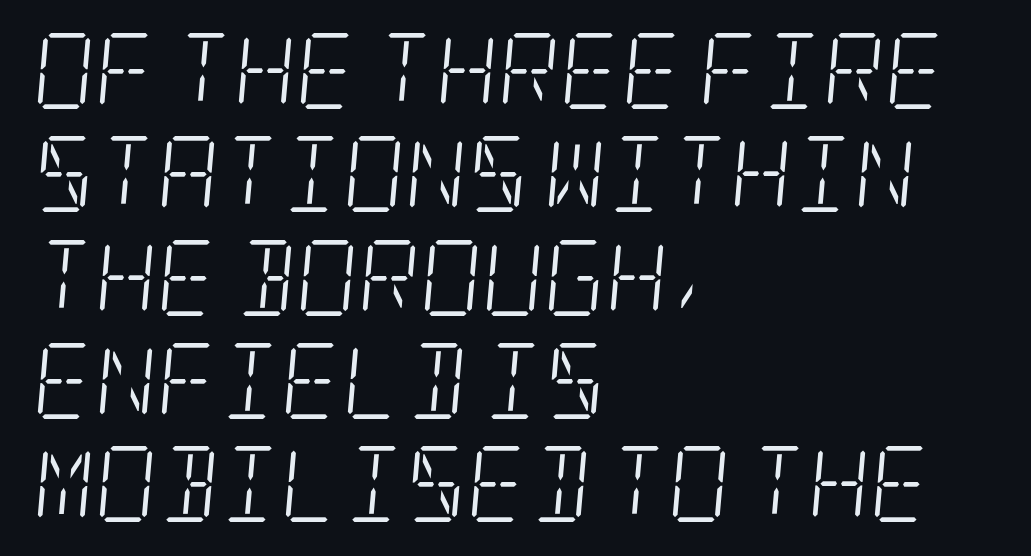
Designer's note — italics engaged. Unmarked baselines from the first word to the last. Typeset ragged right — the left edge is the straight one. The text was rendered using a seriffed face with decorative stroke endings.
